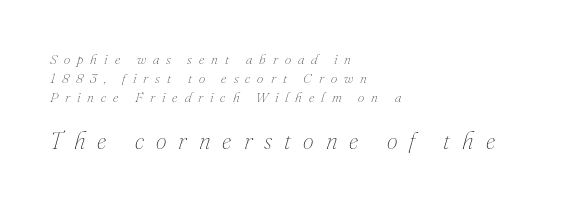
Q: Is the text bold? A: No.
Q: Is the text italic (slanted)? A: Yes, it leans right by about 16 degrees.
Q: Is the text underlined? A: No.
Q: How is the paragraph aligned? A: Left-aligned.
Q: Is the spacing between letters normal or unusually wide? A: Unusually wide.
Q: Is the spacing between lines tight, normal or loose? A: Normal.
Q: Which block of text is set in a larger size, the first (top) or the second (bottom)? A: The second (bottom) one.
